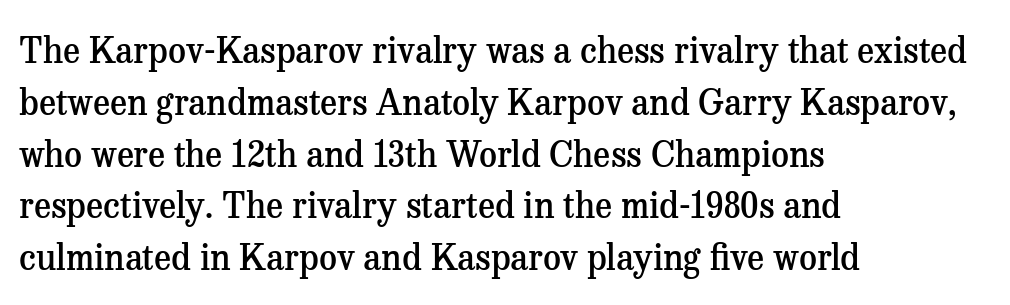
Q: Is the text bold? A: Semi-bold.
Q: Is the text italic (slanted)? A: No, it is upright.
Q: Is the typeface a serif or a sans-serif typeface? A: Serif.
Q: Is the text underlined? A: No.
Q: How is the paragraph aligned? A: Left-aligned.
Q: Is the spacing between letters normal or unusually wide? A: Normal.
Q: Is the spacing between lines tight, normal or loose? A: Normal.
Q: Width (condensed, normal, or wide)? A: Normal.
Q: Stroke contrast? A: Medium.
Q: x-height? A: Medium.
Q: Monospaced? A: No.
